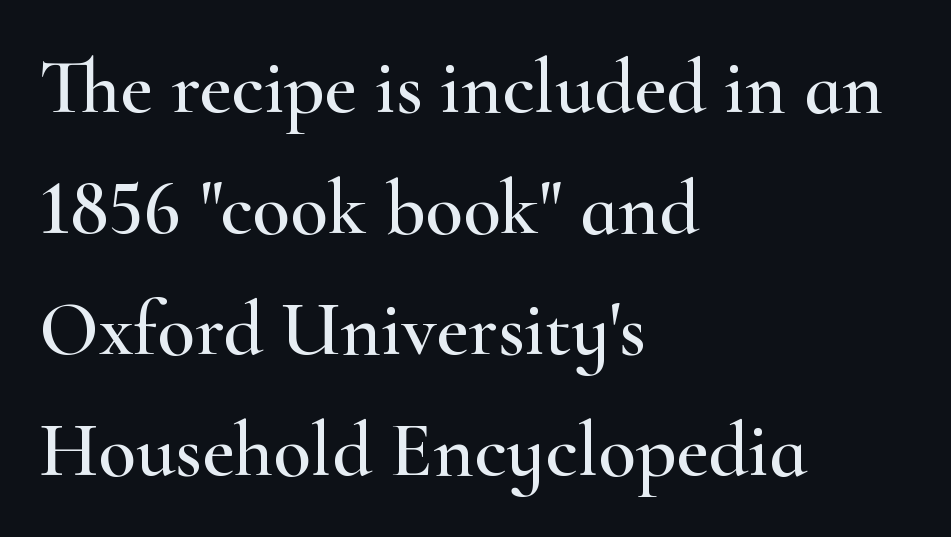
The image shows 78 px wide serif type, upright; set left-aligned, normal line spacing (1.55x), normal letter spacing, not underlined; high stroke contrast and a small x-height.
